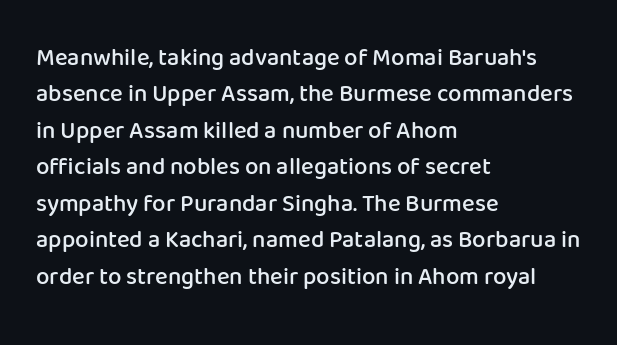
These lines keep a tight, regular rhythm from letter to letter. The foot of each line stays bare and open. The rag falls on the right side of this text block. The designer left line spacing at the default.
